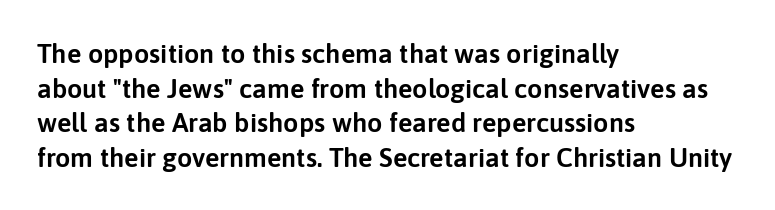
{"italic": "no", "underline": "no", "align": "left", "line_spacing": "normal", "line_spacing_ratio": 1.28, "letter_spacing": "normal", "letter_spacing_em": 0.0, "glyph_px": 27}
